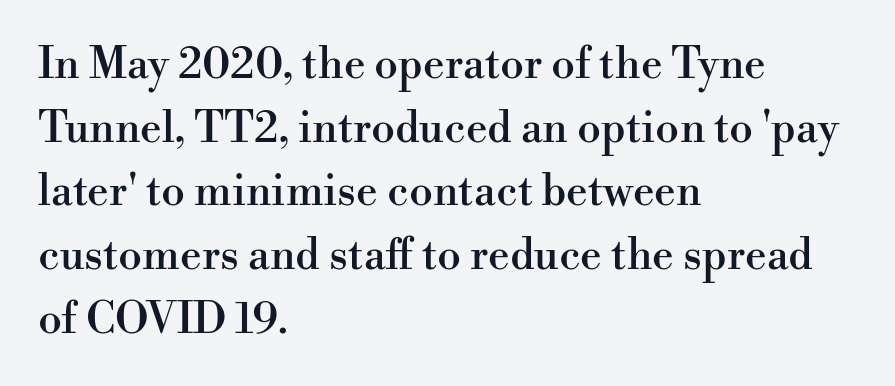
{"serif": "yes", "italic": "no", "width": "normal", "stroke_contrast": "high", "x_height": "small", "monospaced": "no", "underline": "no", "align": "left", "line_spacing": "normal", "line_spacing_ratio": 1.48, "letter_spacing": "normal", "letter_spacing_em": 0.0, "glyph_px": 43}
